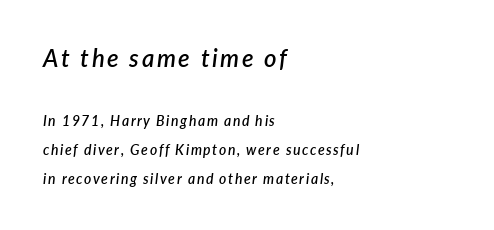
Q: Is the text bold? A: Semi-bold.
Q: Is the text italic (slanted)? A: Yes, it leans right by about 7 degrees.
Q: Is the text underlined? A: No.
Q: How is the paragraph aligned? A: Left-aligned.
Q: Is the spacing between lines tight, normal or loose? A: Loose.
Q: Which block of text is set in a larger size, the first (top) or the second (bottom)? A: The first (top) one.
